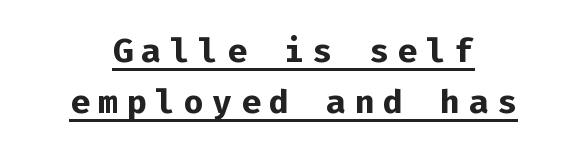
{"serif": "no", "italic": "no", "bold": "yes", "weight": "semibold", "width": "normal", "stroke_contrast": "low", "x_height": "medium", "monospaced": "yes", "underline": "yes", "align": "center", "line_spacing": "tight", "line_spacing_ratio": 1.09, "glyph_px": 47}
